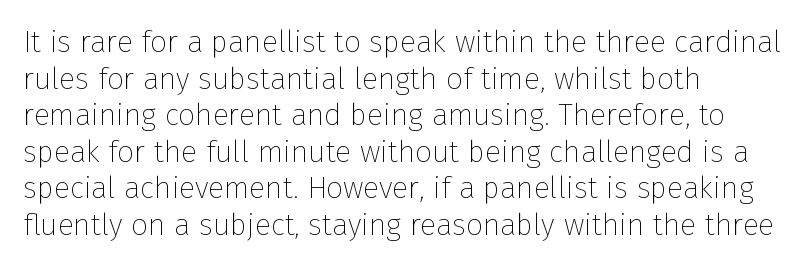
Looks like regular typesetting: each glyph gets only the width it needs. If you drew a line through each stem, it would be perfectly vertical. Honestly, there is no underline to notice here at all. Compared with typical body copy, the letter spacing here is the same. Classification — sans serif.
